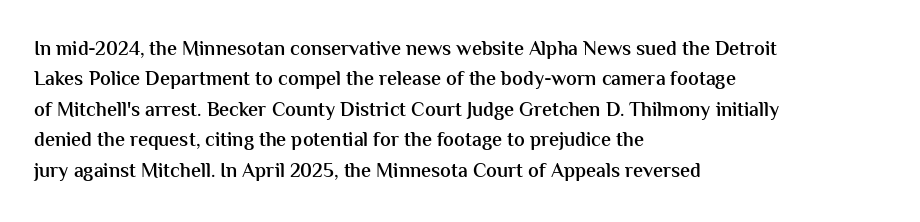
{"italic": "no", "bold": "semi", "underline": "no", "align": "left", "line_spacing": "normal", "line_spacing_ratio": 1.52, "letter_spacing": "normal", "letter_spacing_em": 0.0, "glyph_px": 20}
